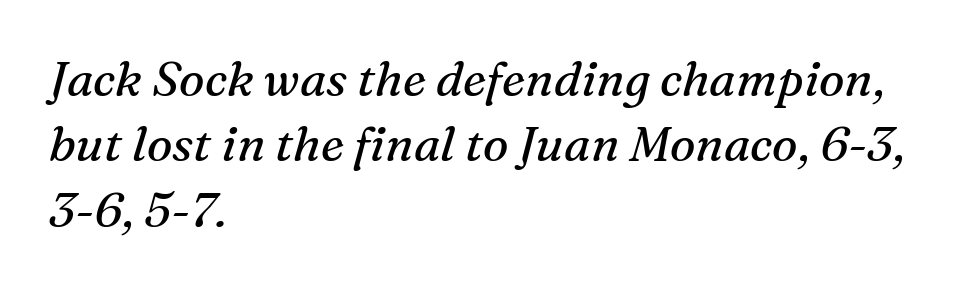
The image shows 48 px regular-weight serif type, italic (leaning right); set left-aligned, normal line spacing (1.36x), normal letter spacing, not underlined; medium stroke contrast and a medium x-height.
